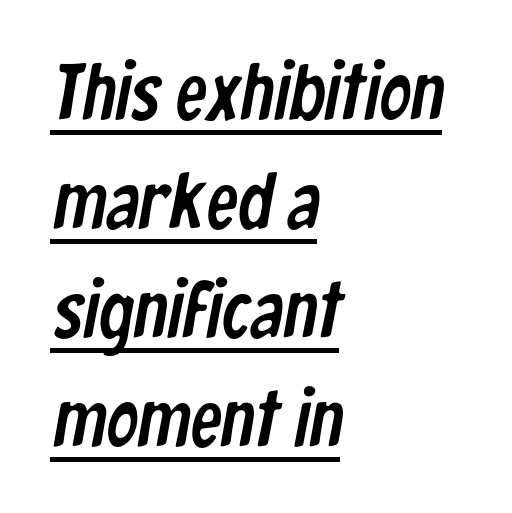
Q: Is the typeface a serif or a sans-serif typeface? A: Sans-serif.
Q: Is the text underlined? A: Yes.
Q: How is the paragraph aligned? A: Left-aligned.
Q: Is the spacing between letters normal or unusually wide? A: Normal.
Q: Is the spacing between lines tight, normal or loose? A: Normal.
Q: Width (condensed, normal, or wide)? A: Condensed.
Q: Stroke contrast? A: Low.
Q: x-height? A: Medium.
Q: Monospaced? A: No.
